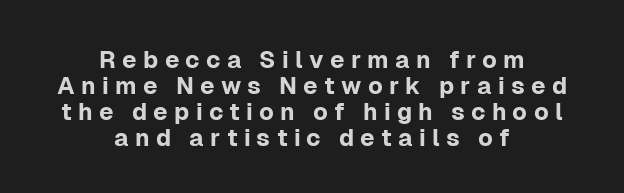
The image shows 24 px text type, upright; set centered, tight line spacing (1.08x), unusually wide letter spacing (+0.26 em), not underlined.
